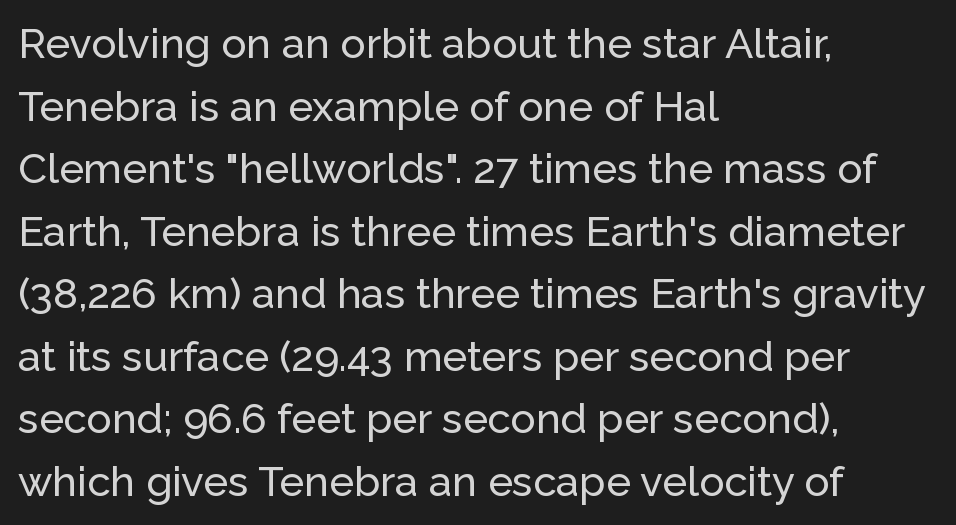
Q: Is the text italic (slanted)? A: No, it is upright.
Q: Is the typeface a serif or a sans-serif typeface? A: Sans-serif.
Q: Is the text underlined? A: No.
Q: How is the paragraph aligned? A: Left-aligned.
Q: Is the spacing between letters normal or unusually wide? A: Normal.
Q: Is the spacing between lines tight, normal or loose? A: Normal.
Q: Width (condensed, normal, or wide)? A: Normal.
Q: Stroke contrast? A: Low.
Q: x-height? A: Medium.
Q: Monospaced? A: No.
